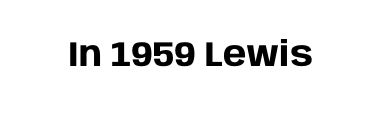
The image shows 35 px heavy sans-serif type, upright; set normal letter spacing, not underlined; low stroke contrast and a large x-height.
